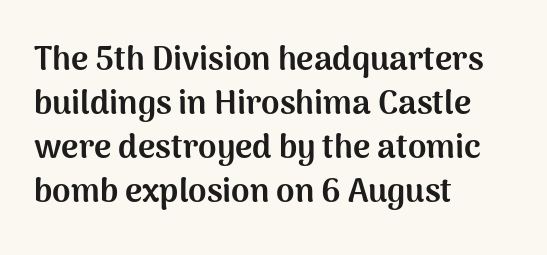
Q: Is the text bold? A: Yes.
Q: Is the text italic (slanted)? A: No, it is upright.
Q: Is the typeface a serif or a sans-serif typeface? A: Sans-serif.
Q: Is the text underlined? A: No.
Q: How is the paragraph aligned? A: Left-aligned.
Q: Is the spacing between letters normal or unusually wide? A: Normal.
Q: Is the spacing between lines tight, normal or loose? A: Normal.
Q: Width (condensed, normal, or wide)? A: Normal.
Q: Stroke contrast? A: Medium.
Q: x-height? A: Medium.
Q: Monospaced? A: No.
